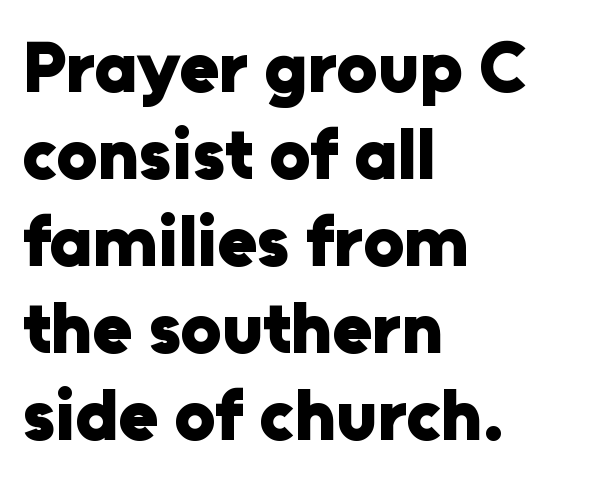
The image shows 72 px heavy sans-serif type, upright; set left-aligned, line spacing 1.21x, normal letter spacing, not underlined; low stroke contrast and a medium x-height.
